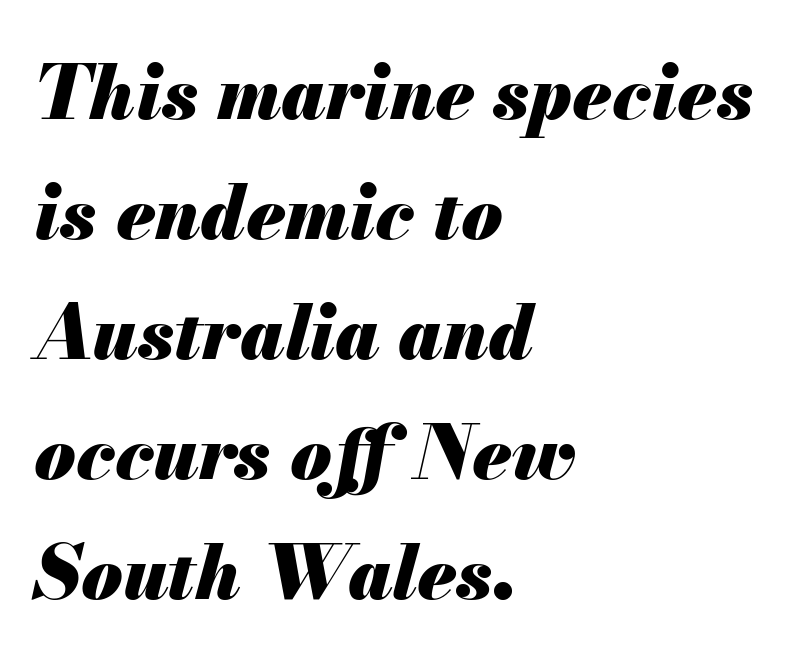
Q: Is the text bold? A: Yes.
Q: Is the text italic (slanted)? A: Yes, it leans right by about 13 degrees.
Q: Is the text underlined? A: No.
Q: How is the paragraph aligned? A: Left-aligned.
Q: Is the spacing between letters normal or unusually wide? A: Normal.
Q: Is the spacing between lines tight, normal or loose? A: Normal.
Q: Width (condensed, normal, or wide)? A: Normal.
Q: Stroke contrast? A: Medium.
Q: x-height? A: Small.
Q: Monospaced? A: No.
